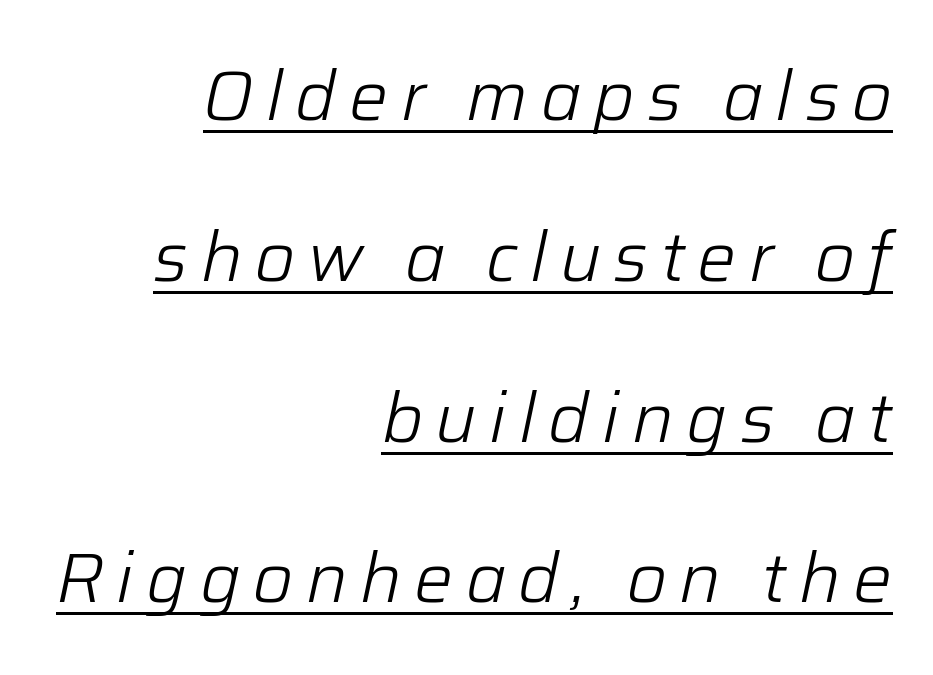
The image shows 69 px light type, italic (leaning right); set right-aligned, loose line spacing (2.33x), underlined; low stroke contrast and a medium x-height.
